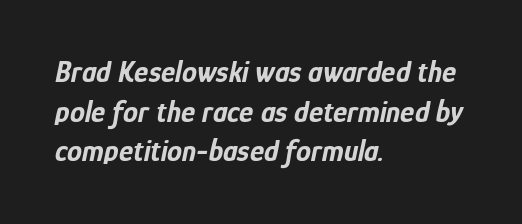
{"italic": "yes", "lean": "right", "slant_degrees": 12, "bold": "yes", "weight": "bold", "width": "condensed", "stroke_contrast": "low", "x_height": "medium", "monospaced": "no", "underline": "no", "align": "left", "line_spacing": "normal", "line_spacing_ratio": 1.32, "letter_spacing": "normal", "letter_spacing_em": 0.0, "glyph_px": 30}
